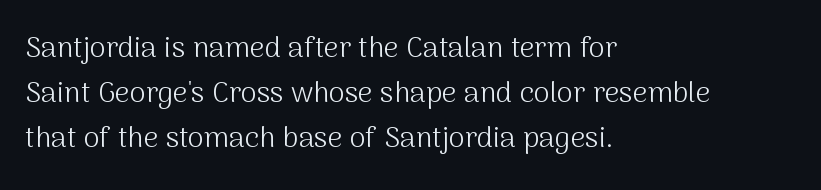
Q: Is the text bold? A: No.
Q: Is the text italic (slanted)? A: No, it is upright.
Q: Is the typeface a serif or a sans-serif typeface? A: Sans-serif.
Q: Is the text underlined? A: No.
Q: How is the paragraph aligned? A: Left-aligned.
Q: Is the spacing between letters normal or unusually wide? A: Normal.
Q: Is the spacing between lines tight, normal or loose? A: Normal.
Q: Width (condensed, normal, or wide)? A: Normal.
Q: Stroke contrast? A: Medium.
Q: x-height? A: Medium.
Q: Monospaced? A: No.
